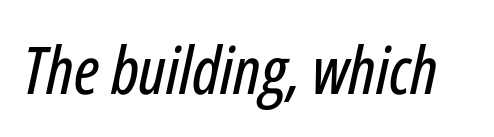
{"italic": "yes", "lean": "right", "slant_degrees": 12, "width": "condensed", "stroke_contrast": "low", "x_height": "medium", "monospaced": "no", "underline": "no", "letter_spacing": "normal", "letter_spacing_em": 0.0, "glyph_px": 66}
